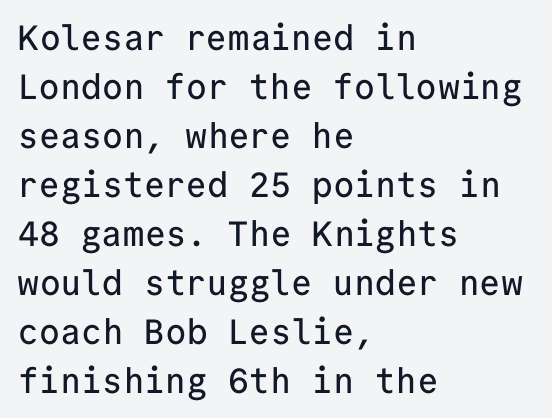
Underlining? Definitely not there. Letter spacing: default. The passage shown is typed in a monospace face where columns stay perfectly aligned. The font family rendered here belongs to the sans-serif group. The passage shown stacks its lines at a standard gap.
